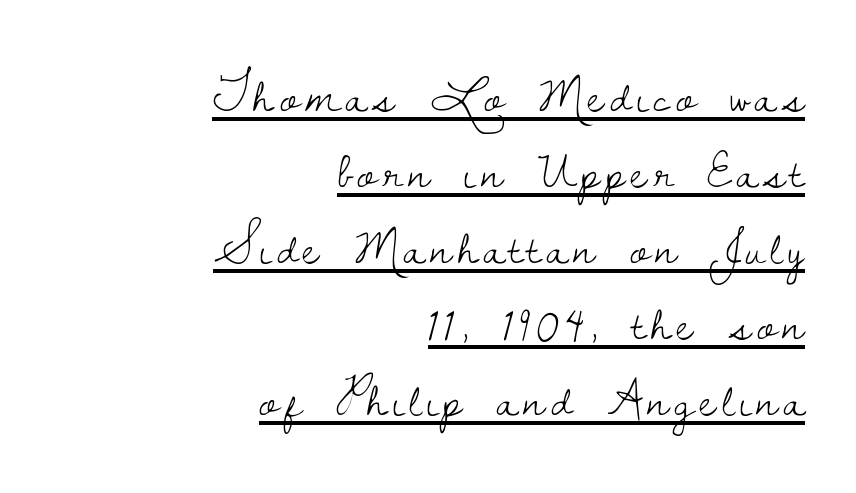
A rule runs beneath these lines of type. The compositor pushed each line to the right boundary. Vertical stems look standard width or narrower in stroke. Looks like regular typesetting: each glyph gets only the width it needs. The passage shown is typeset with a serif family.
